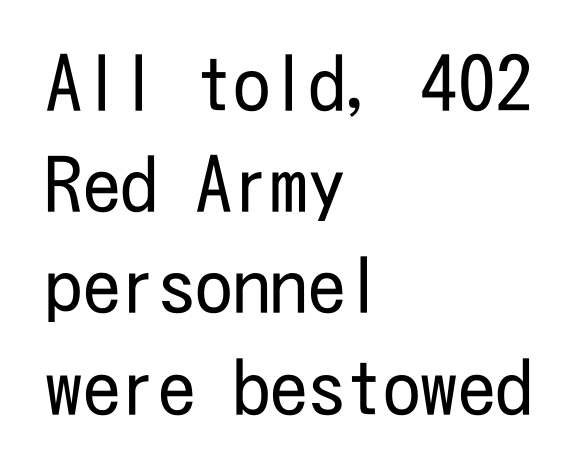
Italic? Not at all — the glyphs are vertical. Regular leading. Compared with typical body copy, the letter spacing here is the same. The typeface has the unassuming heft of standard copy or less. The compositor pushed each line to the left boundary.
